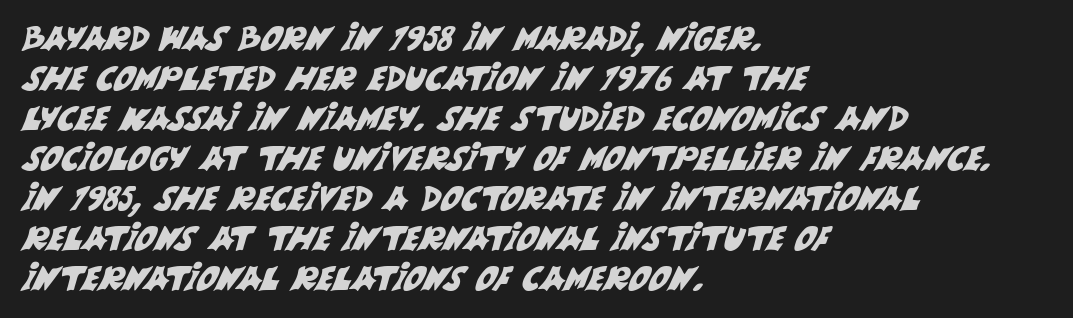
The image shows 33 px sans-serif type; set left-aligned, line spacing 1.21x, normal letter spacing, not underlined; medium stroke contrast and a large x-height.
